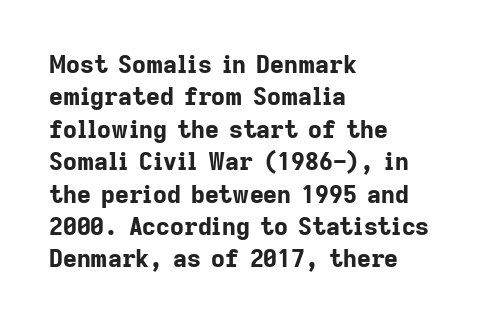
{"italic": "no", "bold": "yes", "underline": "no", "align": "left", "line_spacing": "normal", "line_spacing_ratio": 1.35, "letter_spacing": "normal", "letter_spacing_em": 0.0, "glyph_px": 24}
